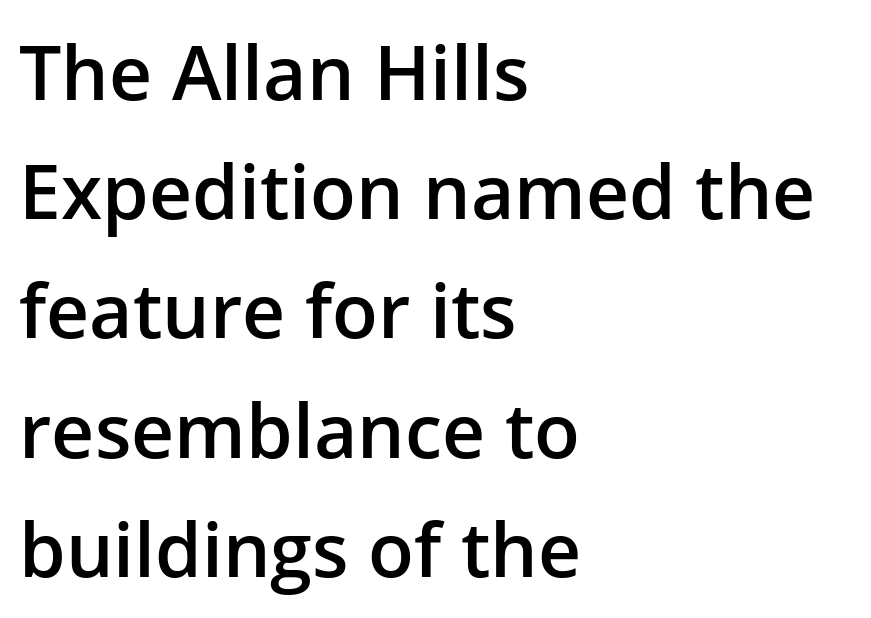
No italicization has been applied; the sample stays upright. The face used here is a sans, in the tradition of grotesques and geometrics. Its strokes are somewhat broadened, the hallmark of semibold type. The rendering uses a moderate line-height, typical for paragraphs.
